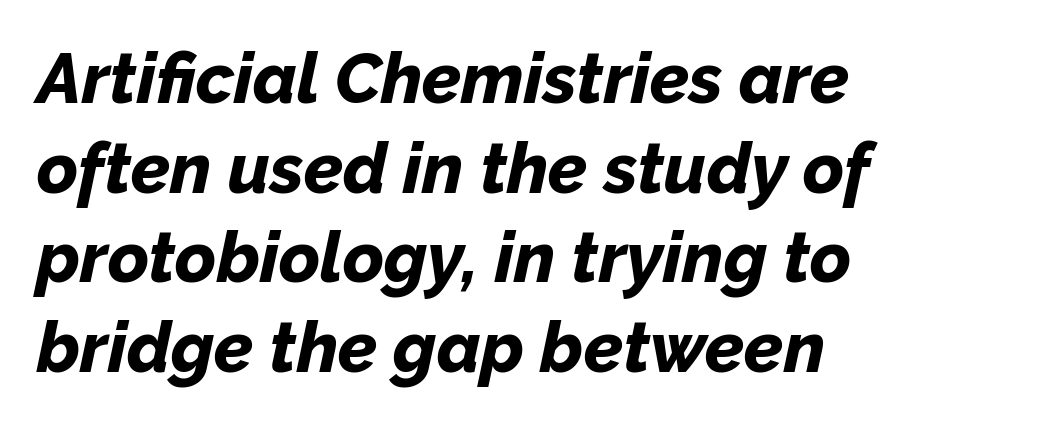
{"italic": "yes", "lean": "right", "slant_degrees": 12, "bold": "yes", "weight": "bold", "width": "normal", "stroke_contrast": "low", "x_height": "medium", "monospaced": "no", "underline": "no", "align": "left", "line_spacing": "normal", "line_spacing_ratio": 1.28, "letter_spacing": "normal", "letter_spacing_em": 0.0, "glyph_px": 70}
